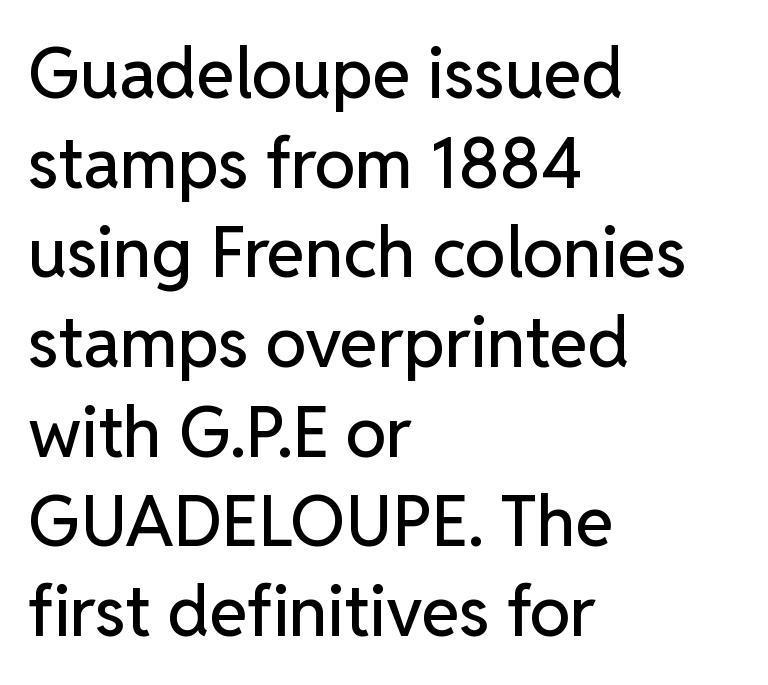
{"serif": "no", "italic": "no", "width": "normal", "stroke_contrast": "low", "x_height": "medium", "monospaced": "no", "underline": "no", "align": "left", "line_spacing": "normal", "line_spacing_ratio": 1.3, "letter_spacing": "normal", "letter_spacing_em": 0.0, "glyph_px": 69}
